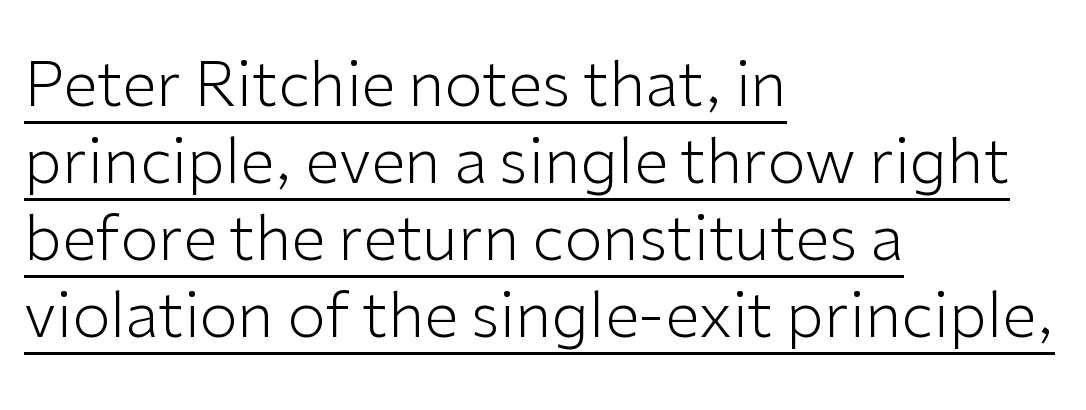
The rendering shows plain stroke endings on the letterforms — a sans-serif design. This is underlined copy, the kind a proofreader might mark for attention. Is this a fixed-width face? No — the glyphs have proportional, varying widths. Think standard paragraph weight, or any step lighter than that.
